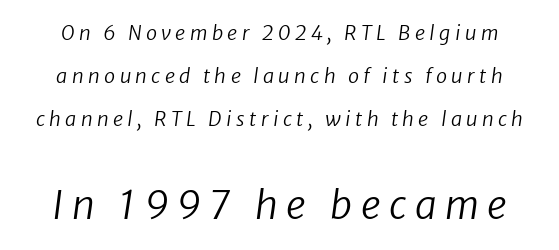
The image shows 39 px regular-weight sans-serif type; set loose line spacing (2.14x), unusually wide letter spacing (+0.22 em), not underlined; the second (bottom) block is 1.95x larger; low stroke contrast and a medium x-height.
